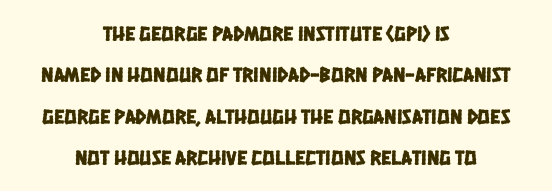
Notice how the passage keeps no hard edge, just a central spine. Is there much room between lines? Yes — plenty of vertical air separates them. The passage shown is not underscored anywhere. Glyph-to-glyph distance matches everyday printed text.
